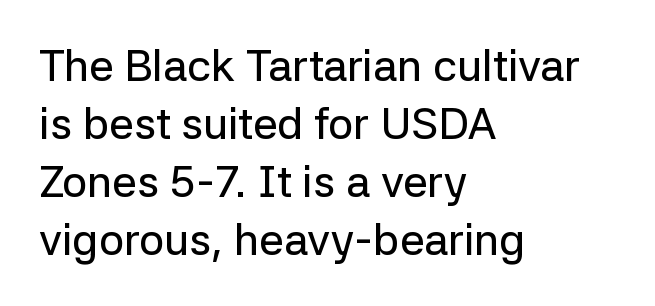
Q: Is the text italic (slanted)? A: No, it is upright.
Q: Is the typeface a serif or a sans-serif typeface? A: Sans-serif.
Q: Is the text underlined? A: No.
Q: How is the paragraph aligned? A: Left-aligned.
Q: Is the spacing between letters normal or unusually wide? A: Normal.
Q: Is the spacing between lines tight, normal or loose? A: Normal.
Q: Width (condensed, normal, or wide)? A: Normal.
Q: Stroke contrast? A: Low.
Q: x-height? A: Medium.
Q: Monospaced? A: No.
